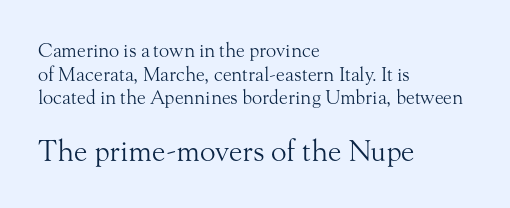
Q: Is the text bold? A: No.
Q: Is the text italic (slanted)? A: No, it is upright.
Q: Is the typeface a serif or a sans-serif typeface? A: Serif.
Q: Is the text underlined? A: No.
Q: How is the paragraph aligned? A: Left-aligned.
Q: Is the spacing between letters normal or unusually wide? A: Normal.
Q: Which block of text is set in a larger size, the first (top) or the second (bottom)? A: The second (bottom) one.
Q: Width (condensed, normal, or wide)? A: Normal.
Q: Stroke contrast? A: Medium.
Q: x-height? A: Small.
Q: Monospaced? A: No.
